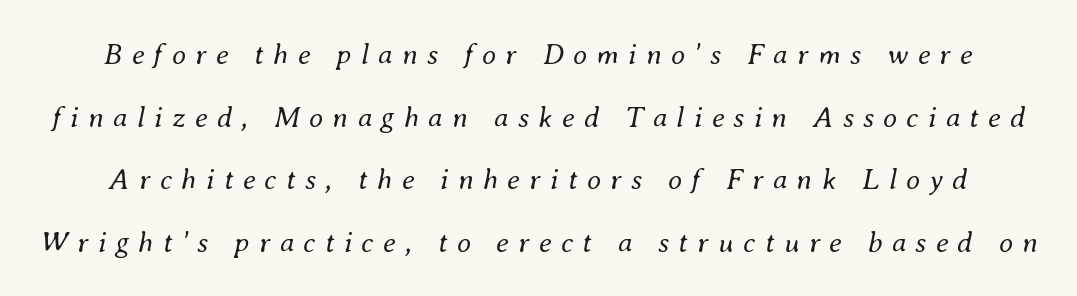
{"italic": "yes", "lean": "right", "slant_degrees": 8, "bold": "no", "weight": "regular", "width": "normal", "stroke_contrast": "medium", "x_height": "small", "monospaced": "no", "underline": "no", "line_spacing": "loose", "line_spacing_ratio": 2.16, "letter_spacing": "wide", "letter_spacing_em": 0.32, "glyph_px": 29}
